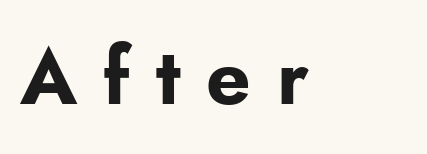
Each line starts at the same left margin while the right side varies. Unlike a traditional serif, this face leaves its strokes unadorned. The font's upright variant was chosen for this text. Letters rest on an invisible, unmarked baseline. Letter spacing: wide.
